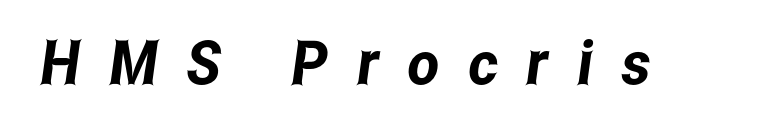
Q: Is the typeface a serif or a sans-serif typeface? A: Sans-serif.
Q: Is the text underlined? A: No.
Q: Is the spacing between letters normal or unusually wide? A: Unusually wide.
Q: Width (condensed, normal, or wide)? A: Condensed.
Q: Stroke contrast? A: Low.
Q: x-height? A: Medium.
Q: Monospaced? A: No.
